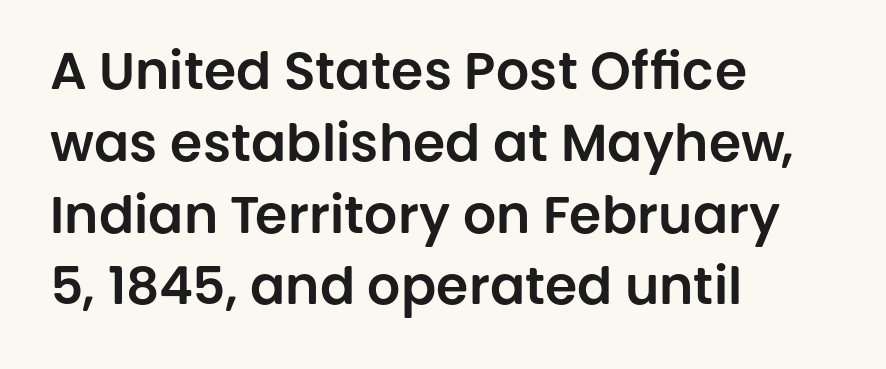
Q: Is the text italic (slanted)? A: No, it is upright.
Q: Is the typeface a serif or a sans-serif typeface? A: Sans-serif.
Q: Is the text underlined? A: No.
Q: How is the paragraph aligned? A: Left-aligned.
Q: Is the spacing between letters normal or unusually wide? A: Normal.
Q: Is the spacing between lines tight, normal or loose? A: Normal.
Q: Width (condensed, normal, or wide)? A: Normal.
Q: Stroke contrast? A: Low.
Q: x-height? A: Large.
Q: Monospaced? A: No.
